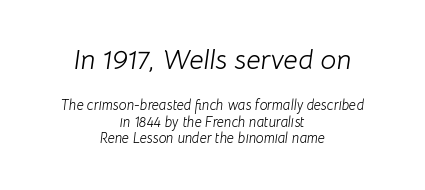
{"italic": "yes", "lean": "right", "slant_degrees": 8, "bold": "no", "weight": "light", "width": "normal", "stroke_contrast": "low", "x_height": "medium", "monospaced": "no", "underline": "no", "align": "center", "line_spacing_ratio": 1.18, "letter_spacing": "normal", "letter_spacing_em": 0.0, "larger_block": "first", "size_ratio": 2.0, "glyph_px": 28}
